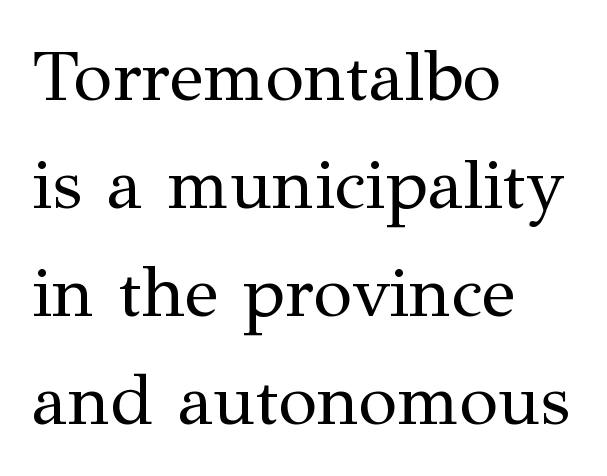
The image shows 71 px regular-weight serif type, upright; set left-aligned, normal line spacing (1.52x), normal letter spacing, not underlined; medium stroke contrast and a medium x-height.
